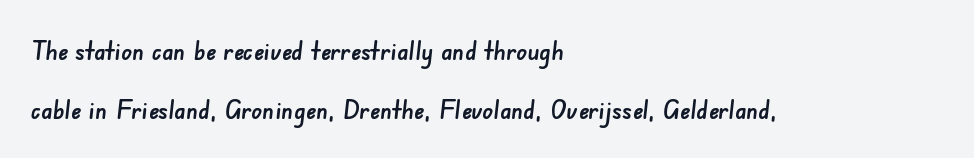
{"underline": "no", "align": "left", "line_spacing": "loose", "line_spacing_ratio": 2.17, "letter_spacing": "normal", "letter_spacing_em": 0.0, "glyph_px": 27}
